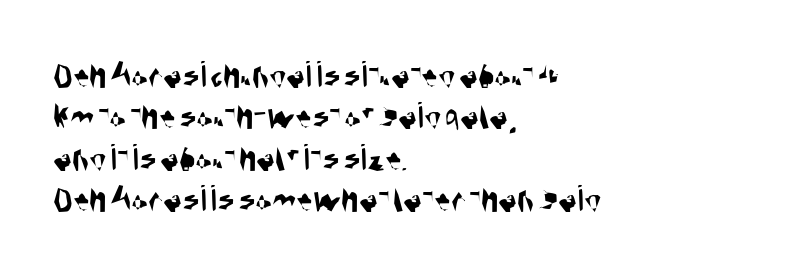
The face used here is a sans, in the tradition of grotesques and geometrics. Leftover space on each line is placed entirely after the last word. Is this a fixed-width face? No — the glyphs have proportional, varying widths. Words float on clear page, feet unadorned. Students, note that the glyphs here touch the page at normal intervals. The designer dialed line spacing down below the default.
